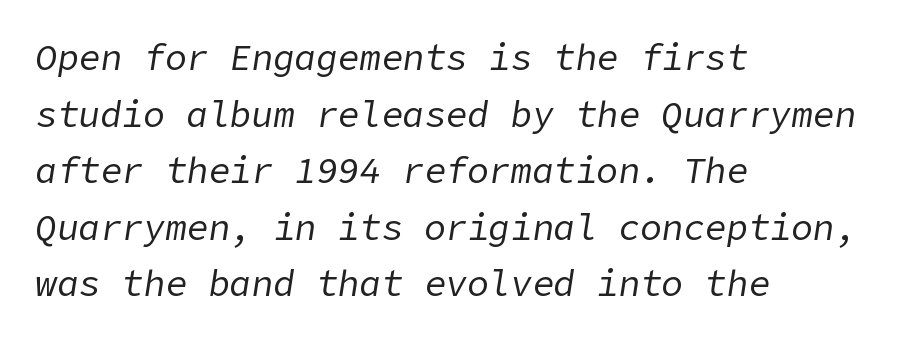
The image shows 36 px regular-weight type, italic (leaning right); set left-aligned, normal line spacing (1.57x), normal letter spacing, not underlined; low stroke contrast and a medium x-height.
